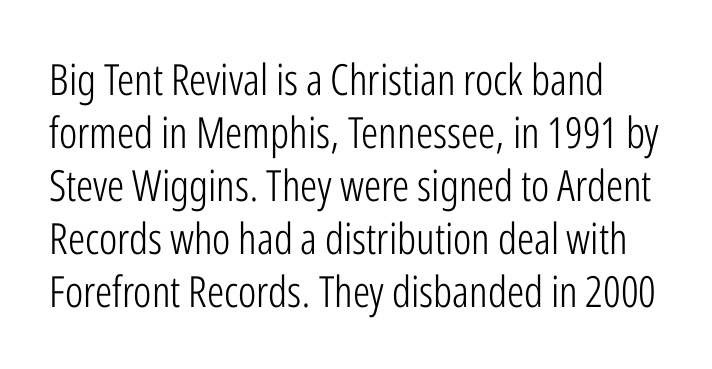
The image shows 43 px light, condensed sans-serif type, upright; set line spacing 1.23x, normal letter spacing, not underlined; low stroke contrast and a medium x-height.
